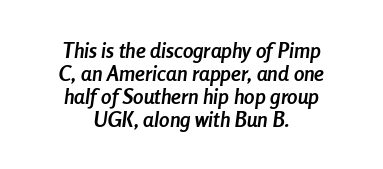
Q: Is the text bold? A: Yes.
Q: Is the text italic (slanted)? A: Yes, it leans right by about 8 degrees.
Q: Is the text underlined? A: No.
Q: How is the paragraph aligned? A: Centered.
Q: Is the spacing between letters normal or unusually wide? A: Normal.
Q: Is the spacing between lines tight, normal or loose? A: Tight.
